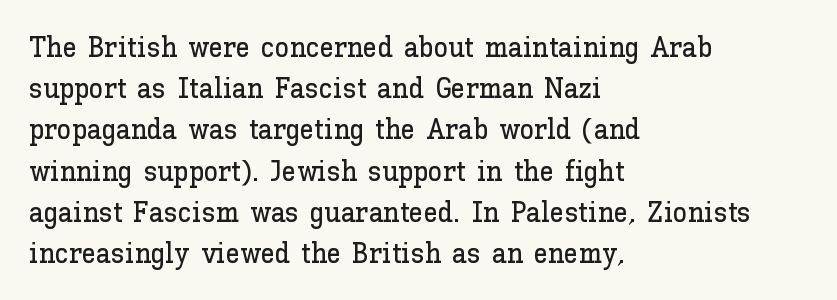
{"italic": "no", "width": "normal", "stroke_contrast": "low", "x_height": "medium", "monospaced": "no", "underline": "no", "align": "left", "line_spacing": "normal", "line_spacing_ratio": 1.42, "letter_spacing": "normal", "letter_spacing_em": 0.0, "glyph_px": 29}
